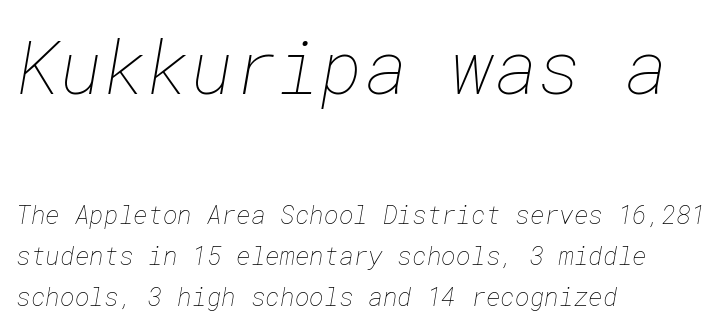
The text block is weighted toward the left margin, trailing off unevenly rightward. Does the leading feel generous? No, just average. The upper block of text is set noticeably larger than the block beneath it. Spacing between characters is what you'd get straight out of the box.
